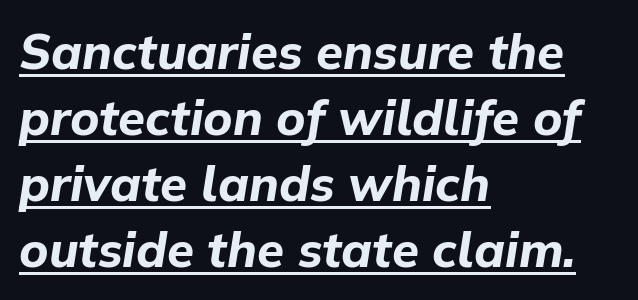
The image shows 49 px bold type, italic (leaning right); set left-aligned, normal line spacing (1.35x), normal letter spacing, underlined; low stroke contrast and a medium x-height.
